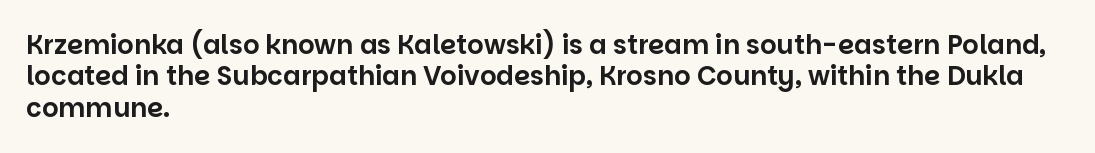
The image shows 26 px text type, upright; set left-aligned, line spacing 1.21x, normal letter spacing, not underlined.
